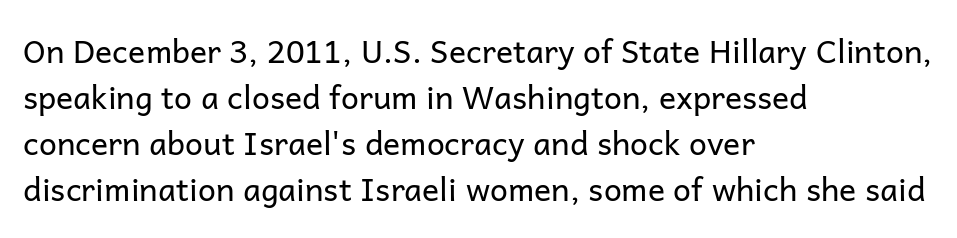
Q: Is the text bold? A: No.
Q: Is the text italic (slanted)? A: No, it is upright.
Q: Is the typeface a serif or a sans-serif typeface? A: Sans-serif.
Q: Is the text underlined? A: No.
Q: How is the paragraph aligned? A: Left-aligned.
Q: Is the spacing between letters normal or unusually wide? A: Normal.
Q: Is the spacing between lines tight, normal or loose? A: Normal.
Q: Width (condensed, normal, or wide)? A: Normal.
Q: Stroke contrast? A: Low.
Q: x-height? A: Medium.
Q: Monospaced? A: No.
